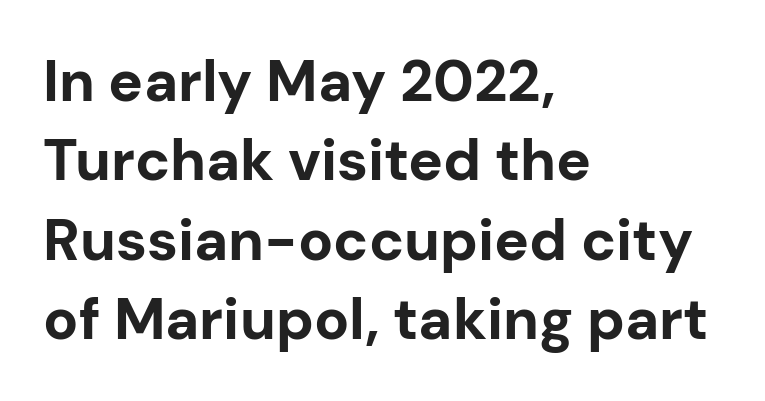
Q: Is the text bold? A: Yes.
Q: Is the text italic (slanted)? A: No, it is upright.
Q: Is the typeface a serif or a sans-serif typeface? A: Sans-serif.
Q: Is the text underlined? A: No.
Q: How is the paragraph aligned? A: Left-aligned.
Q: Is the spacing between letters normal or unusually wide? A: Normal.
Q: Is the spacing between lines tight, normal or loose? A: Normal.
Q: Width (condensed, normal, or wide)? A: Normal.
Q: Stroke contrast? A: Low.
Q: x-height? A: Medium.
Q: Monospaced? A: No.
